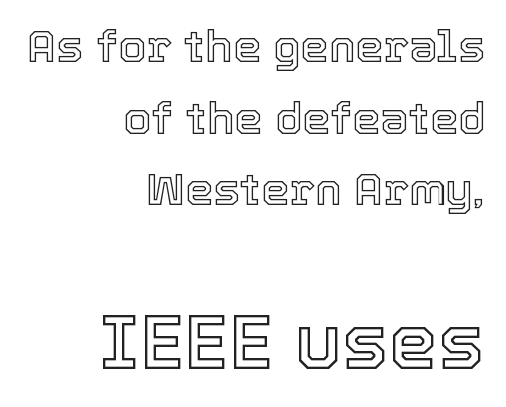
{"italic": "no", "width": "normal", "x_height": "medium", "monospaced": "no", "underline": "no", "align": "right", "line_spacing": "normal", "line_spacing_ratio": 1.59, "letter_spacing": "normal", "letter_spacing_em": 0.0, "larger_block": "second", "size_ratio": 1.73, "glyph_px": 78}
